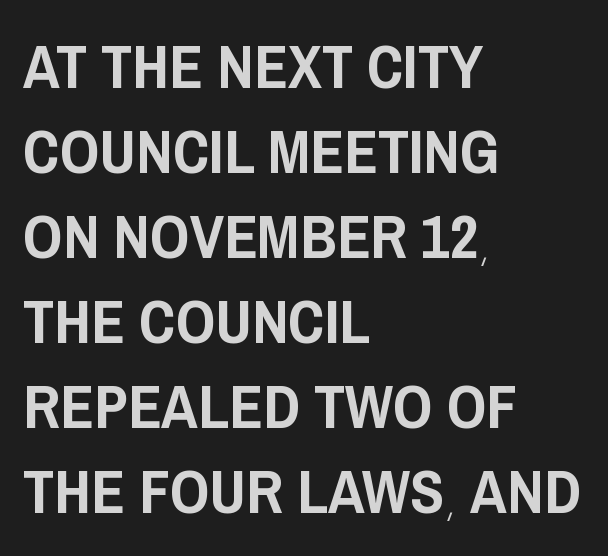
{"serif": "no", "italic": "no", "width": "condensed", "stroke_contrast": "low", "x_height": "large", "monospaced": "no", "underline": "no", "align": "left", "line_spacing": "normal", "line_spacing_ratio": 1.37, "letter_spacing": "normal", "letter_spacing_em": 0.0, "glyph_px": 62}
